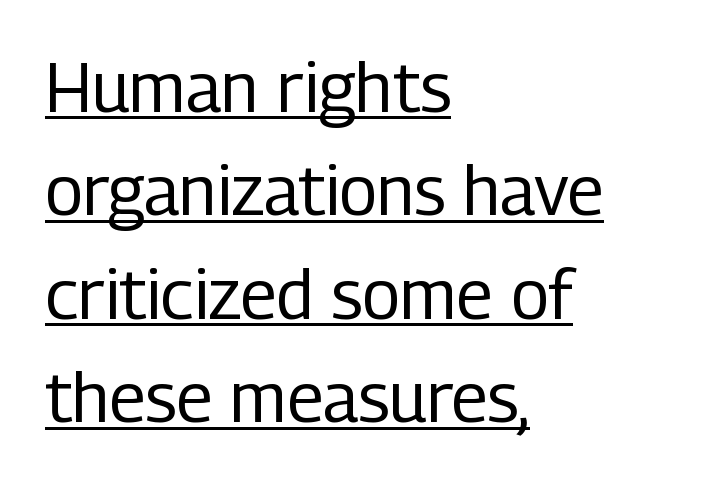
The image shows 69 px regular-weight, condensed sans-serif type, upright; set left-aligned, normal line spacing (1.5x), normal letter spacing, underlined; low stroke contrast and a medium x-height.
